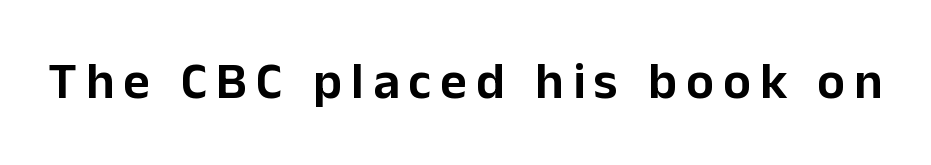
Q: Is the text italic (slanted)? A: No, it is upright.
Q: Is the typeface a serif or a sans-serif typeface? A: Sans-serif.
Q: Is the text underlined? A: No.
Q: Width (condensed, normal, or wide)? A: Normal.
Q: Stroke contrast? A: Low.
Q: x-height? A: Medium.
Q: Monospaced? A: No.
